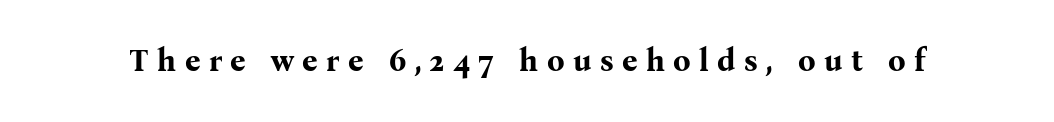
Q: Is the text bold? A: Yes.
Q: Is the text italic (slanted)? A: No, it is upright.
Q: Is the typeface a serif or a sans-serif typeface? A: Serif.
Q: Is the text underlined? A: No.
Q: Is the spacing between letters normal or unusually wide? A: Unusually wide.
Q: Width (condensed, normal, or wide)? A: Normal.
Q: Stroke contrast? A: Medium.
Q: x-height? A: Medium.
Q: Monospaced? A: No.
